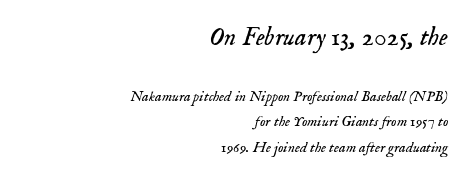
The image shows 26 px text type, italic (leaning right); set right-aligned, line spacing 1.72x, normal letter spacing, not underlined; the first (top) block is 1.73x larger.
